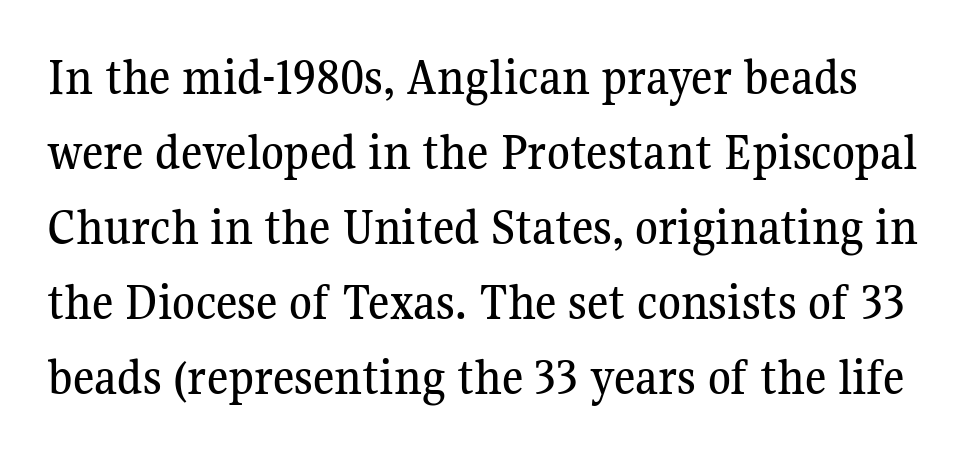
{"serif": "yes", "italic": "no", "width": "normal", "stroke_contrast": "medium", "x_height": "medium", "monospaced": "no", "underline": "no", "line_spacing": "normal", "line_spacing_ratio": 1.44, "letter_spacing": "normal", "letter_spacing_em": 0.0, "glyph_px": 52}
